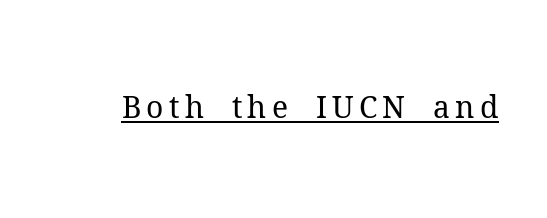
Q: Is the text bold? A: No.
Q: Is the text italic (slanted)? A: No, it is upright.
Q: Is the typeface a serif or a sans-serif typeface? A: Serif.
Q: Is the text underlined? A: Yes.
Q: Width (condensed, normal, or wide)? A: Normal.
Q: Stroke contrast? A: Medium.
Q: x-height? A: Medium.
Q: Monospaced? A: No.
